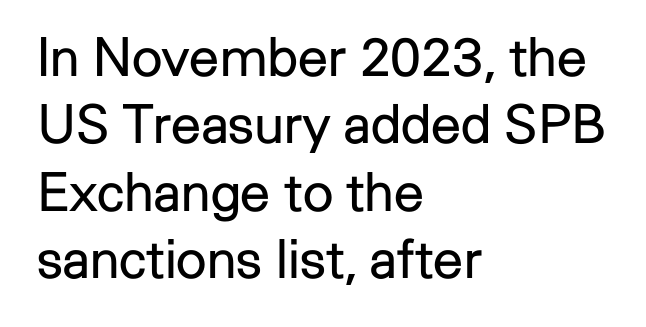
Q: Is the text bold? A: No.
Q: Is the text italic (slanted)? A: No, it is upright.
Q: Is the typeface a serif or a sans-serif typeface? A: Sans-serif.
Q: Is the text underlined? A: No.
Q: How is the paragraph aligned? A: Left-aligned.
Q: Is the spacing between letters normal or unusually wide? A: Normal.
Q: Is the spacing between lines tight, normal or loose? A: Normal.
Q: Width (condensed, normal, or wide)? A: Normal.
Q: Stroke contrast? A: Low.
Q: x-height? A: Medium.
Q: Monospaced? A: No.
